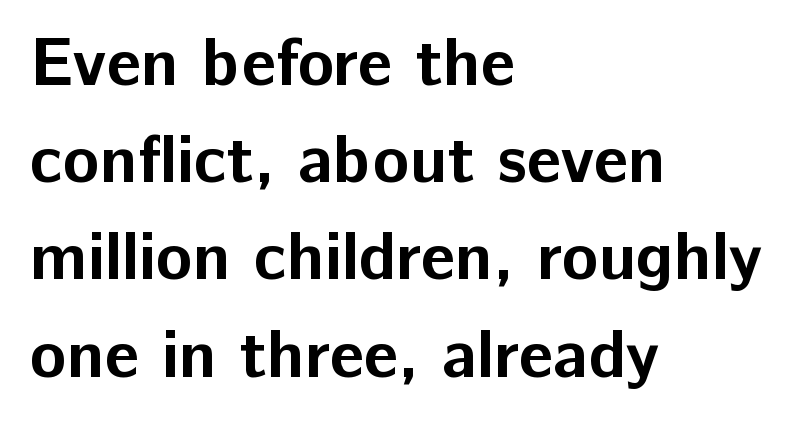
Q: Is the text bold? A: Yes.
Q: Is the text italic (slanted)? A: No, it is upright.
Q: Is the typeface a serif or a sans-serif typeface? A: Sans-serif.
Q: Is the text underlined? A: No.
Q: How is the paragraph aligned? A: Left-aligned.
Q: Is the spacing between letters normal or unusually wide? A: Normal.
Q: Is the spacing between lines tight, normal or loose? A: Normal.
Q: Width (condensed, normal, or wide)? A: Normal.
Q: Stroke contrast? A: Low.
Q: x-height? A: Medium.
Q: Monospaced? A: No.
